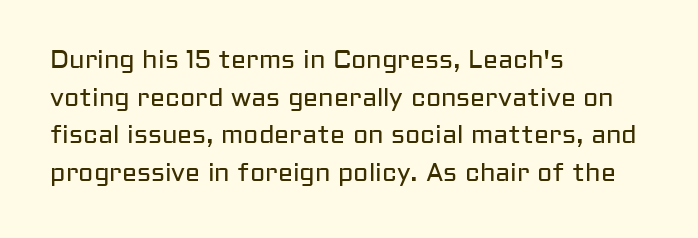
The image shows 25 px text type, upright; set left-aligned, normal line spacing (1.51x), normal letter spacing, not underlined.
